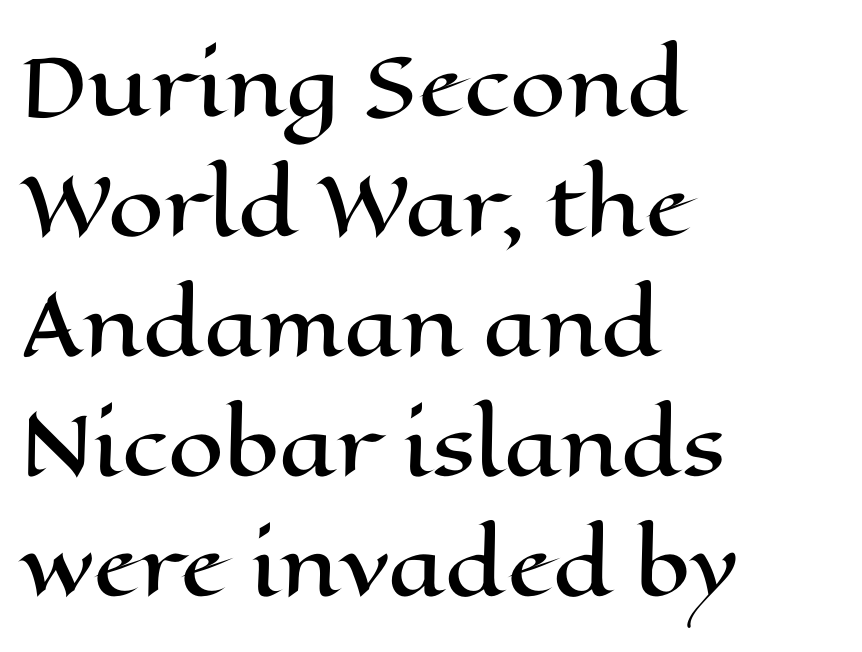
The image shows 80 px wide type, upright; set left-aligned, normal line spacing (1.5x), normal letter spacing, not underlined; high stroke contrast and a medium x-height.
